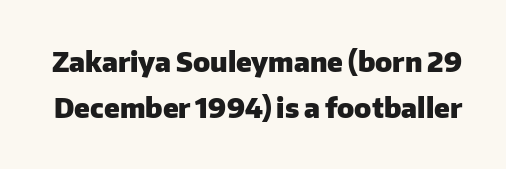
Stroke thickness is high; the sample reads as a true bold. Words appear dense and cohesive because spacing is normal. Beneath every word, the page is bare. Tall strokes in this sample are plumb rather than angled.
